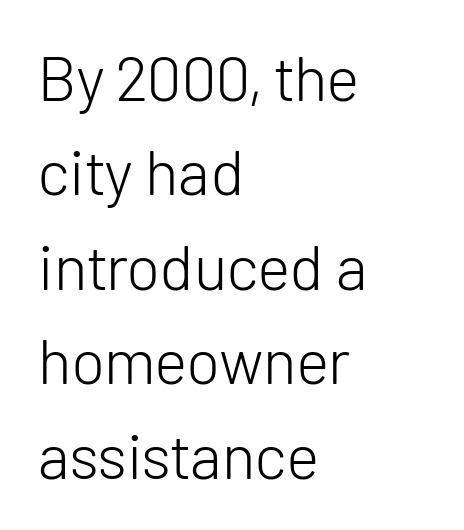
Q: Is the text bold? A: No.
Q: Is the text italic (slanted)? A: No, it is upright.
Q: Is the typeface a serif or a sans-serif typeface? A: Sans-serif.
Q: Is the text underlined? A: No.
Q: How is the paragraph aligned? A: Left-aligned.
Q: Is the spacing between letters normal or unusually wide? A: Normal.
Q: Is the spacing between lines tight, normal or loose? A: Normal.
Q: Width (condensed, normal, or wide)? A: Normal.
Q: Stroke contrast? A: Low.
Q: x-height? A: Medium.
Q: Monospaced? A: No.
